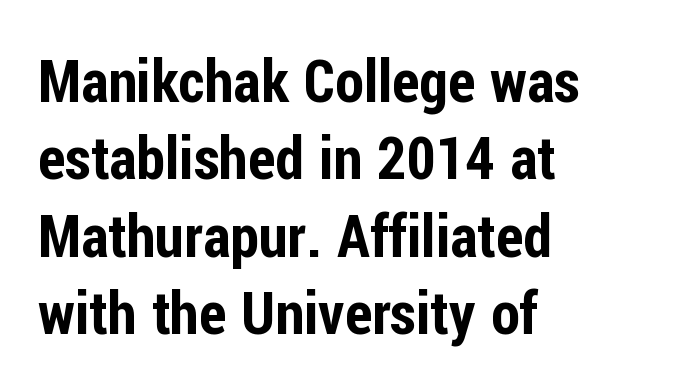
Descenders hang freely into open space. The lines are quadded left. The font's upright variant was chosen for this text. Tracking value appears to be zero — textbook default spacing.
